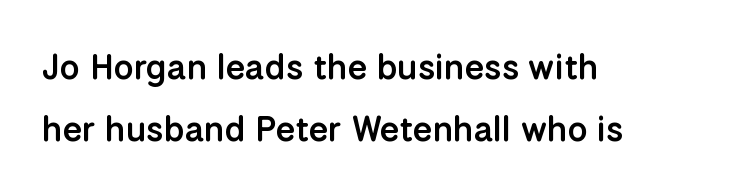
Q: Is the text bold? A: Semi-bold.
Q: Is the text italic (slanted)? A: No, it is upright.
Q: Is the typeface a serif or a sans-serif typeface? A: Sans-serif.
Q: Is the text underlined? A: No.
Q: How is the paragraph aligned? A: Left-aligned.
Q: Is the spacing between letters normal or unusually wide? A: Normal.
Q: Width (condensed, normal, or wide)? A: Normal.
Q: Stroke contrast? A: Low.
Q: x-height? A: Medium.
Q: Monospaced? A: No.
